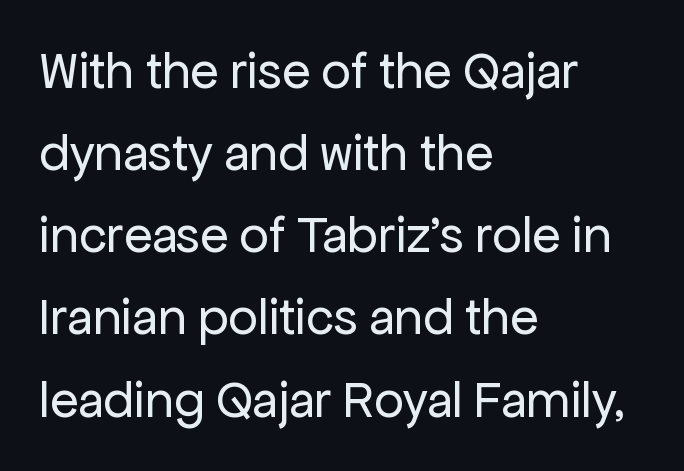
Q: Is the text bold? A: No.
Q: Is the text italic (slanted)? A: No, it is upright.
Q: Is the typeface a serif or a sans-serif typeface? A: Sans-serif.
Q: Is the text underlined? A: No.
Q: How is the paragraph aligned? A: Left-aligned.
Q: Is the spacing between letters normal or unusually wide? A: Normal.
Q: Is the spacing between lines tight, normal or loose? A: Normal.
Q: Width (condensed, normal, or wide)? A: Normal.
Q: Stroke contrast? A: Low.
Q: x-height? A: Medium.
Q: Monospaced? A: No.
